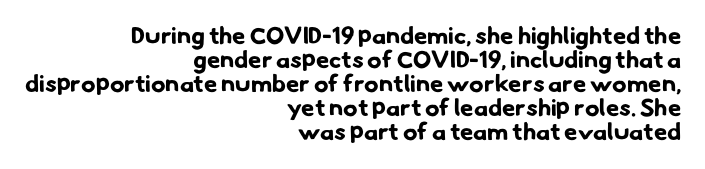
Q: Is the text bold? A: Yes.
Q: Is the text underlined? A: No.
Q: How is the paragraph aligned? A: Right-aligned.
Q: Is the spacing between letters normal or unusually wide? A: Normal.
Q: Is the spacing between lines tight, normal or loose? A: Tight.
